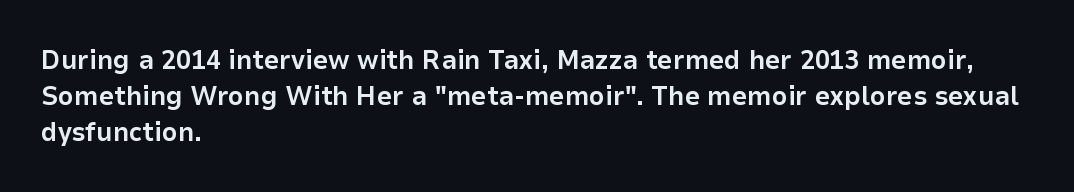
The image shows 27 px bold type, upright; set left-aligned, normal line spacing (1.33x), normal letter spacing, not underlined.
